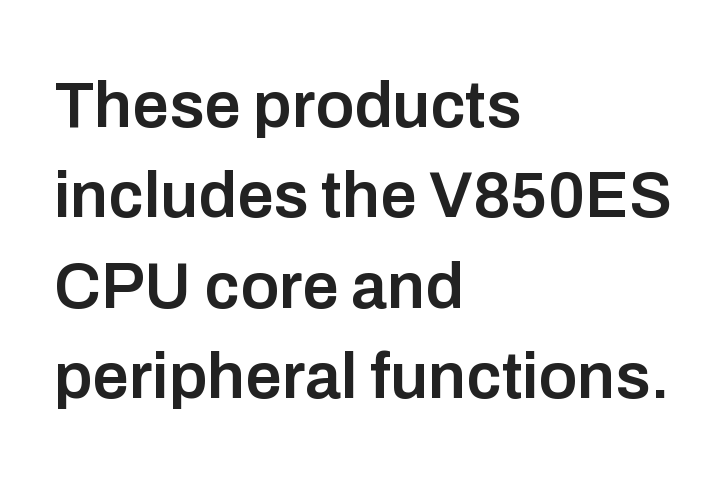
A clean baseline with only descenders dipping below it. Students, observe: this is what conventionally led text looks like. Stems and bowls a touch heavier than normal — semibold. Think of a printed novel: that variable character pitch is what you see here. This is roman type, the default non-slanted kind. One-word summary of the alignment: left.
